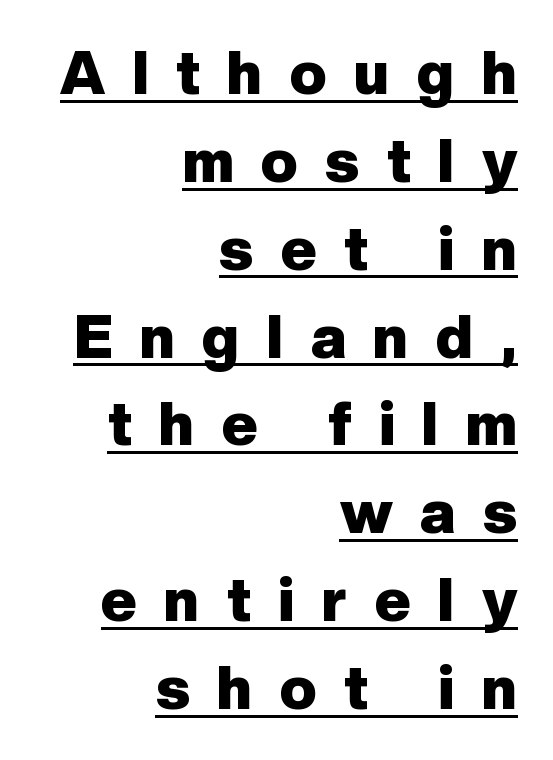
Q: Is the text bold? A: Yes.
Q: Is the text italic (slanted)? A: No, it is upright.
Q: Is the typeface a serif or a sans-serif typeface? A: Sans-serif.
Q: Is the text underlined? A: Yes.
Q: How is the paragraph aligned? A: Right-aligned.
Q: Is the spacing between letters normal or unusually wide? A: Unusually wide.
Q: Is the spacing between lines tight, normal or loose? A: Normal.
Q: Width (condensed, normal, or wide)? A: Normal.
Q: Stroke contrast? A: Low.
Q: x-height? A: Medium.
Q: Monospaced? A: No.
